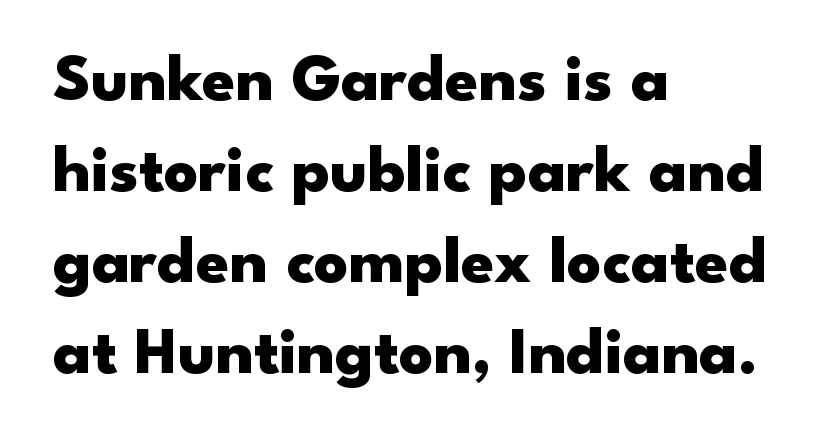
The image shows 67 px heavy, wide sans-serif type, upright; set left-aligned, normal line spacing (1.36x), normal letter spacing, not underlined; low stroke contrast and a small x-height.
